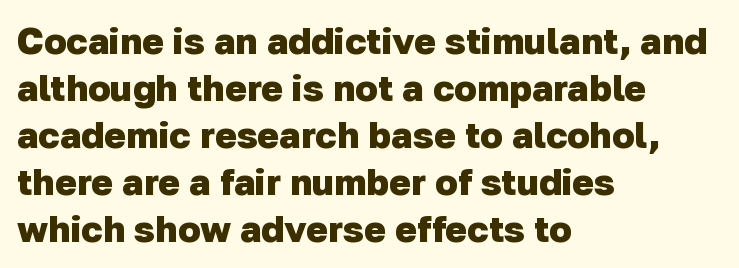
Beneath every word, the page is bare. The compositor pushed each line to the left boundary. Each word holds together tightly as a unit, with standard inter-letter gaps. Stroke terminals: plain, sans-serif.
